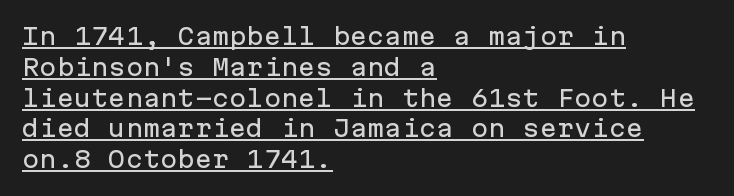
The image shows 23 px text type, upright; set left-aligned, normal line spacing (1.34x), normal letter spacing, underlined.
